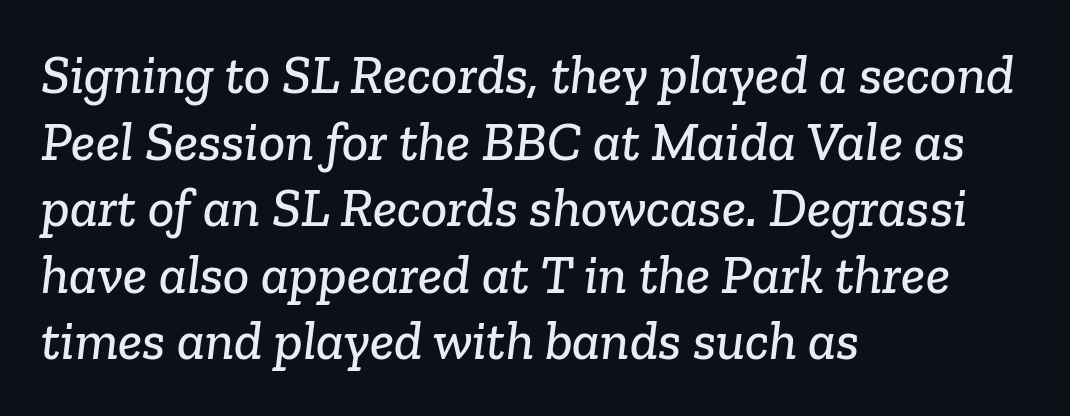
Underline: absent. Yep, those are serifs on the letters. Is this a fixed-width face? No — the glyphs have proportional, varying widths. Teacher's note: observe the even left margin — that is flush-left alignment.
